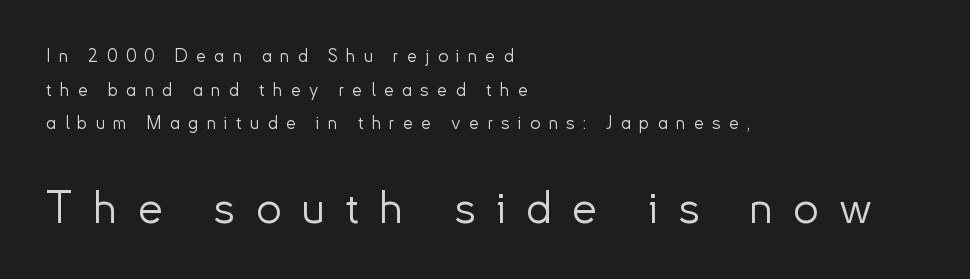
{"serif": "no", "italic": "no", "bold": "no", "weight": "light", "width": "normal", "stroke_contrast": "low", "x_height": "small", "monospaced": "no", "underline": "no", "align": "left", "line_spacing_ratio": 1.87, "letter_spacing": "wide", "letter_spacing_em": 0.46, "larger_block": "second", "size_ratio": 2.5, "glyph_px": 45}
